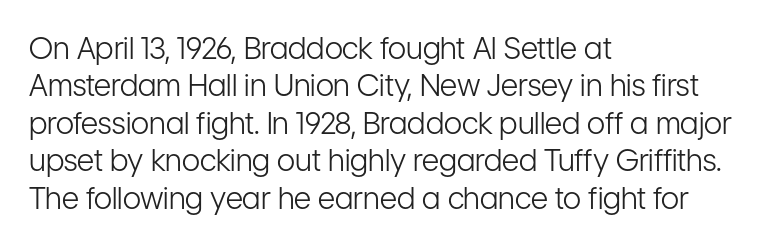
Serif or sans? Sans — the stroke terminals are bare. The type is set solid horizontally, with unmodified tracking. A typesetter would mark this as roman, not italic. Proportional: the letters do not fall into vertical columns.
